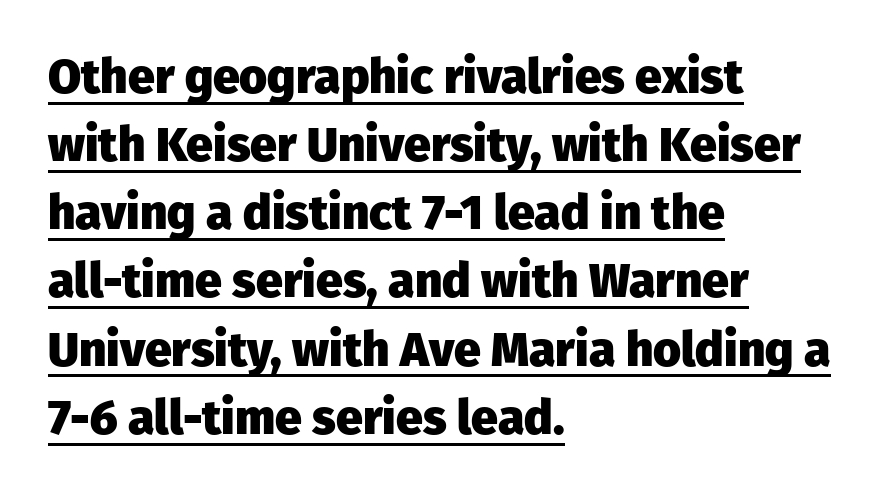
Weight check: bold — yes, fully. Grotesque or geometric, the face here clearly has no serifs. Notice how the stems are strictly vertical — no italics here. Somebody hit Ctrl+U on this one — the words are underlined.
